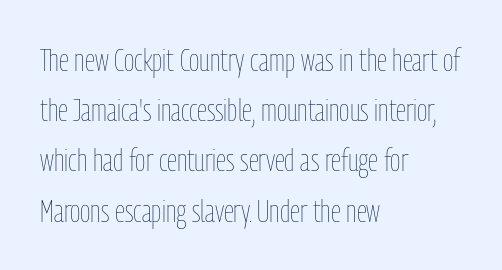
The image shows 32 px thin, condensed type, upright; set left-aligned, normal line spacing (1.57x), normal letter spacing, not underlined; low stroke contrast and a medium x-height.
